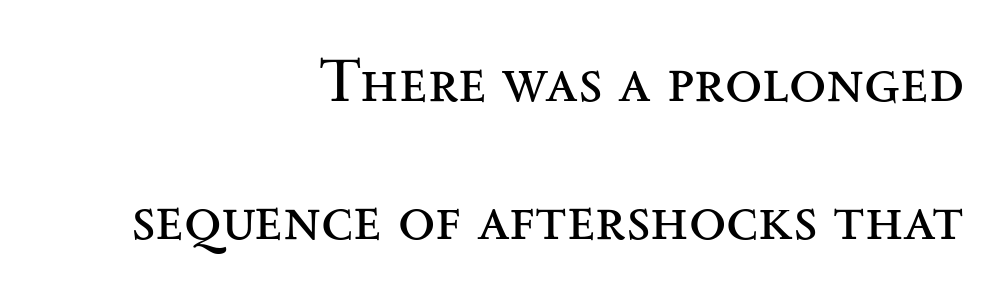
The image shows 61 px regular-weight, wide serif type, upright; set right-aligned, loose line spacing (2.26x), normal letter spacing, not underlined; medium stroke contrast and a small x-height.
